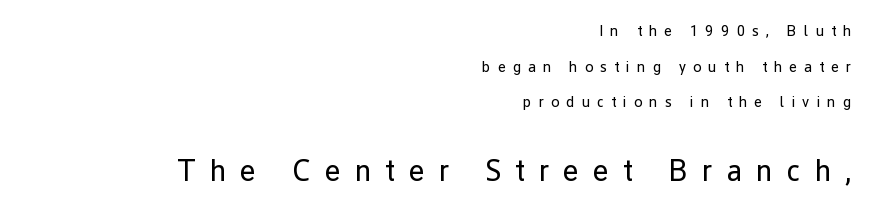
The image shows 30 px regular-weight sans-serif type, upright; set right-aligned, loose line spacing (2.37x), unusually wide letter spacing (+0.48 em), not underlined; the second (bottom) block is 2.0x larger; low stroke contrast and a medium x-height.
